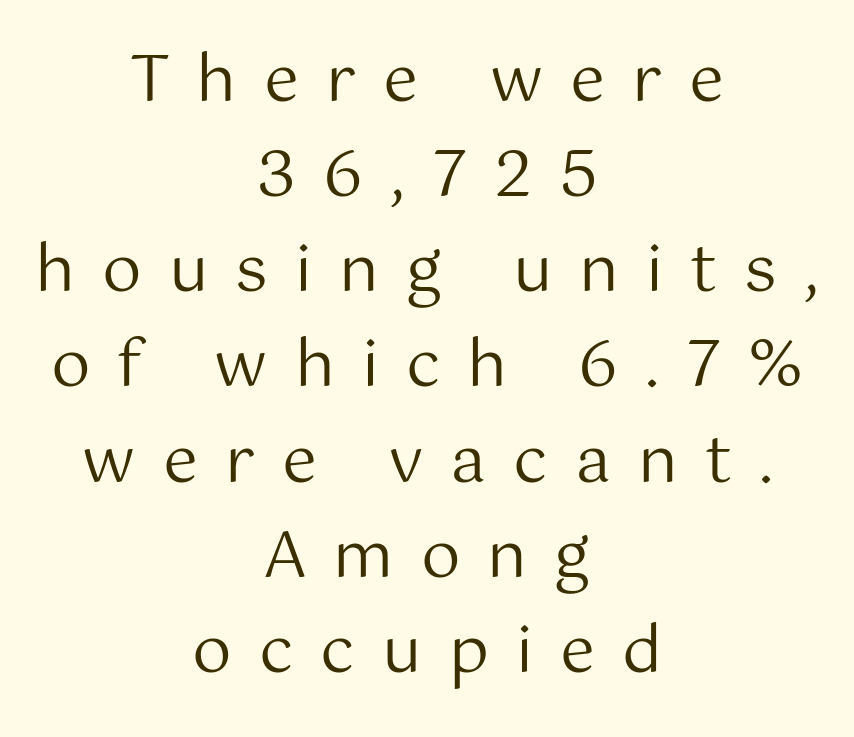
{"serif": "no", "italic": "no", "bold": "no", "weight": "regular", "width": "normal", "stroke_contrast": "medium", "x_height": "medium", "monospaced": "no", "underline": "no", "align": "center", "line_spacing": "normal", "line_spacing_ratio": 1.51, "letter_spacing": "wide", "letter_spacing_em": 0.43, "glyph_px": 63}
